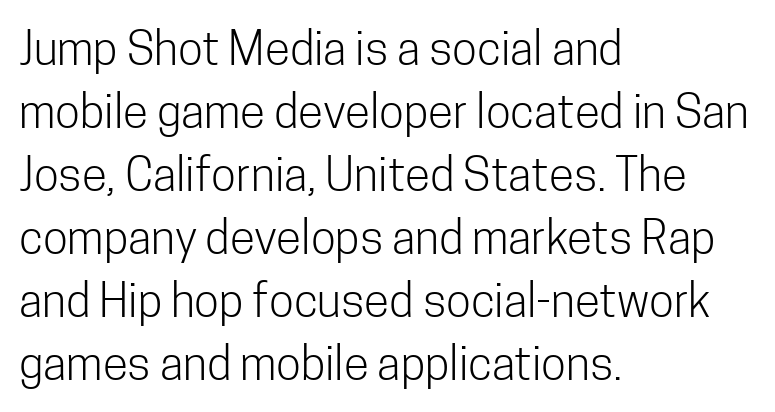
The image shows 46 px light, condensed sans-serif type, upright; set left-aligned, normal line spacing (1.37x), normal letter spacing, not underlined; low stroke contrast and a medium x-height.
